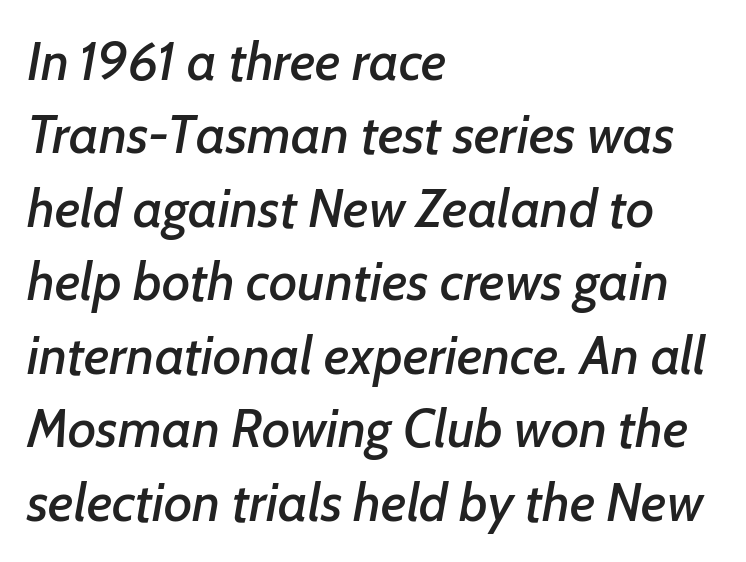
Q: Is the text italic (slanted)? A: Yes, it leans right by about 7 degrees.
Q: Is the text underlined? A: No.
Q: How is the paragraph aligned? A: Left-aligned.
Q: Is the spacing between letters normal or unusually wide? A: Normal.
Q: Is the spacing between lines tight, normal or loose? A: Normal.
Q: Width (condensed, normal, or wide)? A: Normal.
Q: Stroke contrast? A: Low.
Q: x-height? A: Medium.
Q: Monospaced? A: No.
